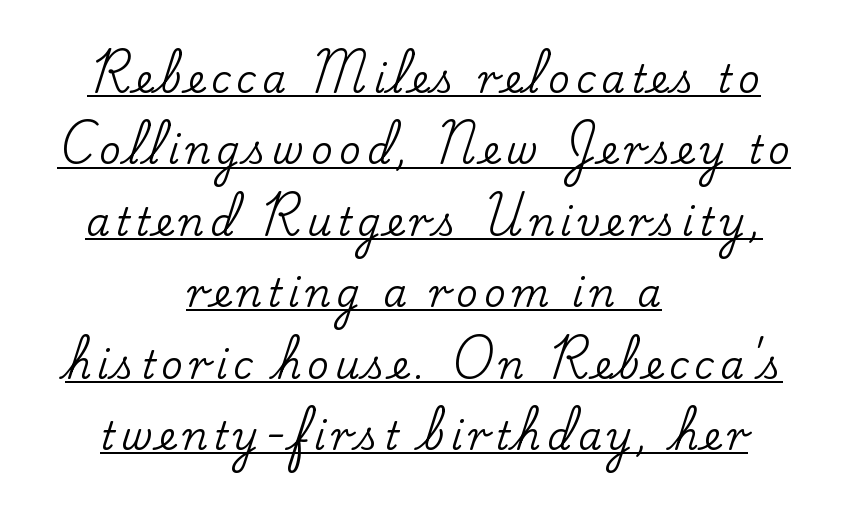
The image shows 38 px serif type; set centered, line spacing 1.88x, underlined; low stroke contrast and a small x-height.
